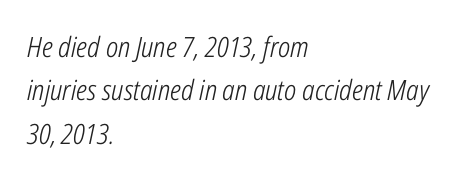
{"italic": "yes", "lean": "right", "slant_degrees": 12, "bold": "no", "weight": "light", "width": "condensed", "stroke_contrast": "low", "x_height": "medium", "monospaced": "no", "underline": "no", "align": "left", "line_spacing": "normal", "line_spacing_ratio": 1.55, "letter_spacing": "normal", "letter_spacing_em": 0.0, "glyph_px": 28}
